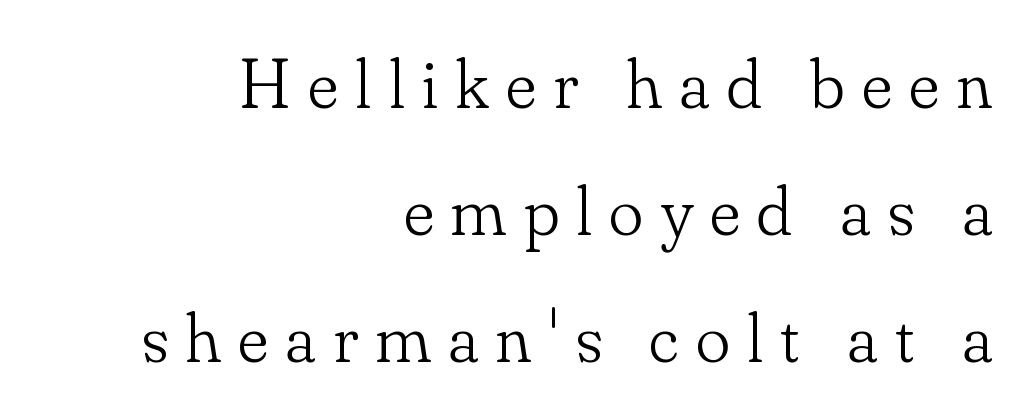
{"serif": "yes", "italic": "no", "bold": "no", "weight": "light", "width": "normal", "stroke_contrast": "low", "x_height": "small", "monospaced": "no", "underline": "no", "align": "right", "line_spacing_ratio": 1.79, "letter_spacing": "wide", "letter_spacing_em": 0.25, "glyph_px": 71}
